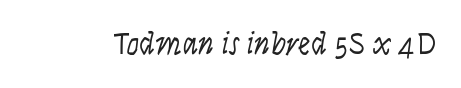
{"serif": "no", "bold": "no", "weight": "light", "width": "condensed", "stroke_contrast": "low", "x_height": "large", "monospaced": "no", "underline": "no", "letter_spacing": "normal", "letter_spacing_em": 0.0, "glyph_px": 31}
